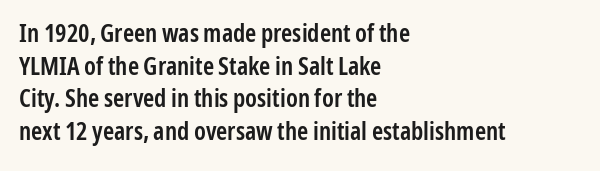
Short and long lines alike share a common starting point at left. Notice how the stems are strictly vertical — no italics here. Default kerning and tracking; the words read as compact shapes. Typesetter's note: demi weight, one step under bold.
